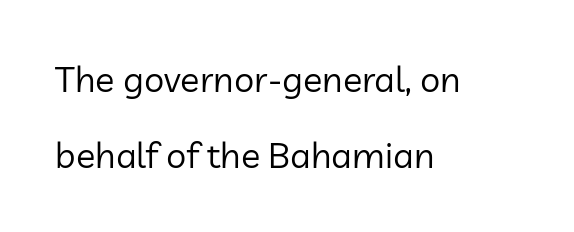
{"serif": "no", "italic": "no", "bold": "no", "weight": "regular", "width": "normal", "stroke_contrast": "low", "x_height": "medium", "monospaced": "no", "underline": "no", "align": "left", "line_spacing": "loose", "line_spacing_ratio": 2.11, "letter_spacing": "normal", "letter_spacing_em": 0.0, "glyph_px": 36}
